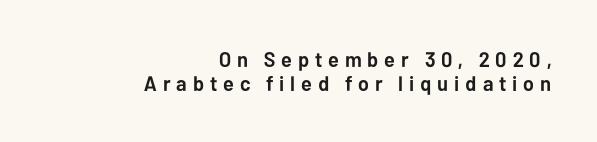
{"italic": "no", "bold": "yes", "underline": "no", "align": "right", "line_spacing": "tight", "line_spacing_ratio": 1.12, "letter_spacing": "wide", "letter_spacing_em": 0.28, "glyph_px": 21}
